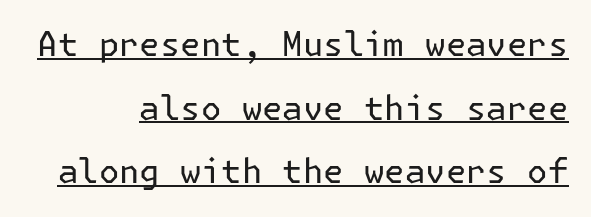
{"serif": "no", "italic": "no", "bold": "no", "weight": "regular", "width": "normal", "stroke_contrast": "low", "x_height": "medium", "underline": "yes", "align": "right", "line_spacing_ratio": 1.87, "letter_spacing": "normal", "letter_spacing_em": 0.0, "glyph_px": 34}
